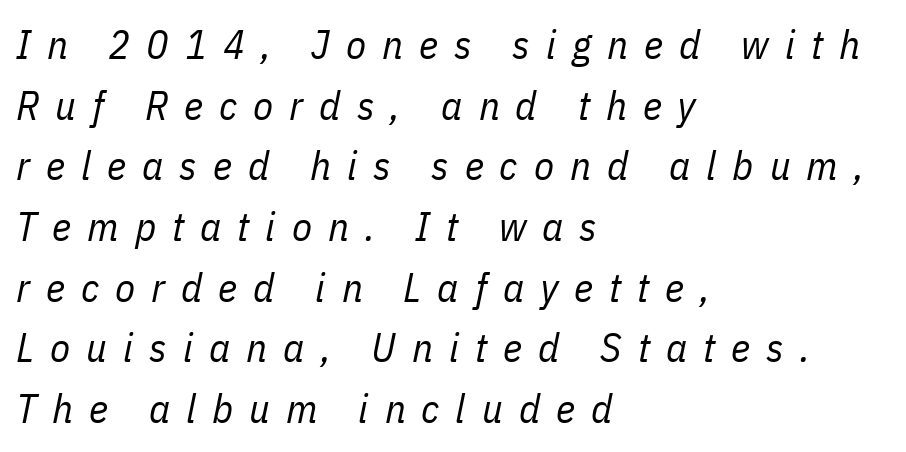
Q: Is the text bold? A: No.
Q: Is the text italic (slanted)? A: Yes, it leans right by about 11 degrees.
Q: Is the text underlined? A: No.
Q: How is the paragraph aligned? A: Left-aligned.
Q: Is the spacing between letters normal or unusually wide? A: Unusually wide.
Q: Is the spacing between lines tight, normal or loose? A: Normal.
Q: Width (condensed, normal, or wide)? A: Condensed.
Q: Stroke contrast? A: Low.
Q: x-height? A: Medium.
Q: Monospaced? A: No.
